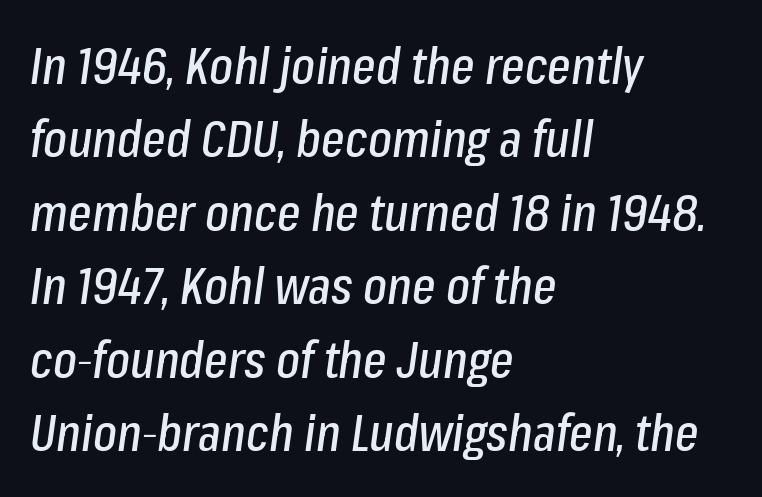
Plain, unruled lines of type. A typesetter would call this proportional, since set widths differ per character. The text carries the slant typical of an italic or oblique font. Evenly set lines give the paragraph a standard silhouette. Each word holds together tightly as a unit, with standard inter-letter gaps.
